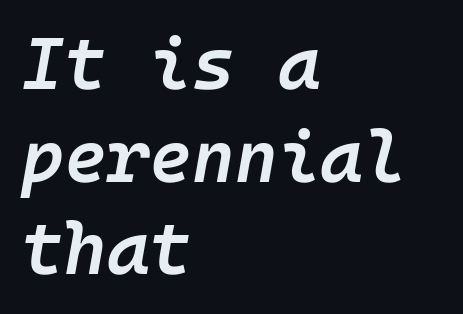
Q: Is the text bold? A: Semi-bold.
Q: Is the text italic (slanted)? A: Yes, it leans right by about 10 degrees.
Q: Is the text underlined? A: No.
Q: How is the paragraph aligned? A: Left-aligned.
Q: Is the spacing between letters normal or unusually wide? A: Normal.
Q: Is the spacing between lines tight, normal or loose? A: Normal.
Q: Width (condensed, normal, or wide)? A: Normal.
Q: Stroke contrast? A: Low.
Q: x-height? A: Medium.
